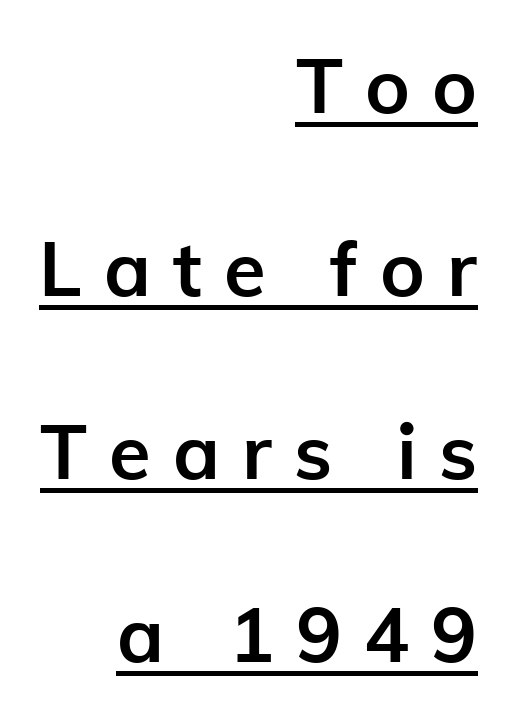
{"serif": "no", "italic": "no", "bold": "yes", "weight": "semibold", "width": "normal", "stroke_contrast": "low", "x_height": "medium", "monospaced": "no", "underline": "yes", "align": "right", "line_spacing": "loose", "line_spacing_ratio": 2.41, "letter_spacing": "wide", "letter_spacing_em": 0.29, "glyph_px": 76}
